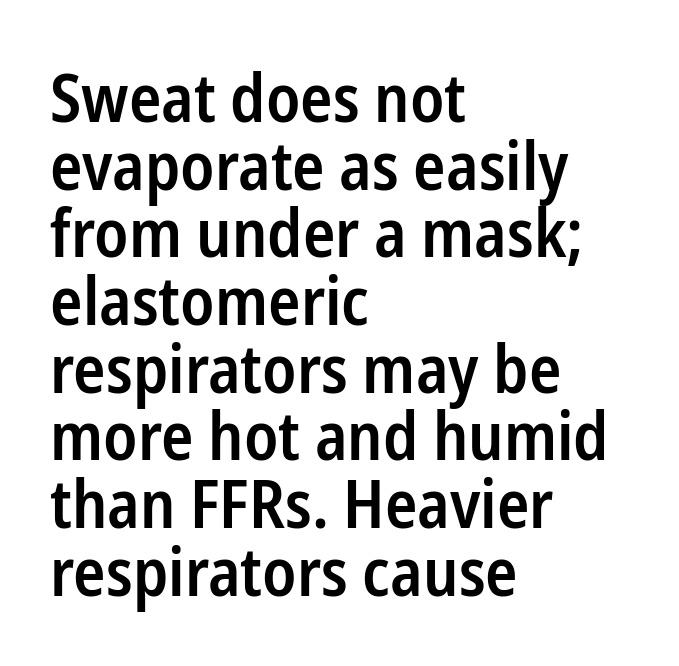
Q: Is the text bold? A: Semi-bold.
Q: Is the text italic (slanted)? A: No, it is upright.
Q: Is the typeface a serif or a sans-serif typeface? A: Sans-serif.
Q: Is the text underlined? A: No.
Q: How is the paragraph aligned? A: Left-aligned.
Q: Is the spacing between letters normal or unusually wide? A: Normal.
Q: Is the spacing between lines tight, normal or loose? A: Tight.
Q: Width (condensed, normal, or wide)? A: Condensed.
Q: Stroke contrast? A: Low.
Q: x-height? A: Medium.
Q: Monospaced? A: No.
